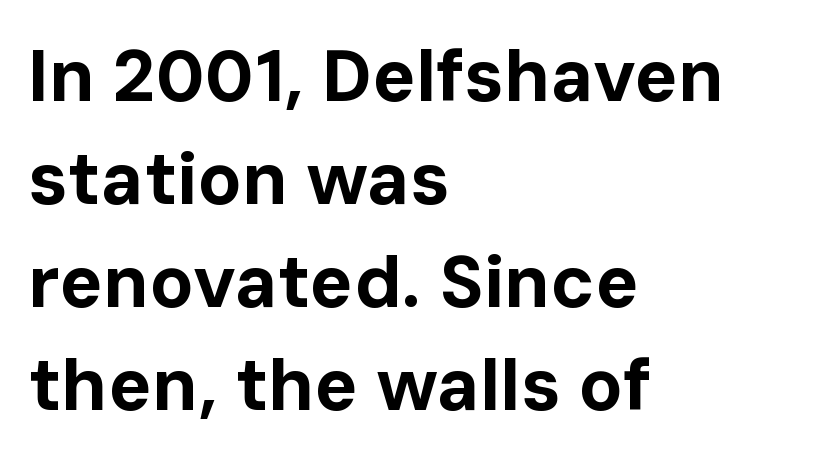
{"serif": "no", "italic": "no", "bold": "yes", "weight": "bold", "width": "normal", "stroke_contrast": "low", "x_height": "medium", "monospaced": "no", "underline": "no", "align": "left", "line_spacing": "normal", "line_spacing_ratio": 1.41, "letter_spacing": "normal", "letter_spacing_em": 0.0, "glyph_px": 73}
